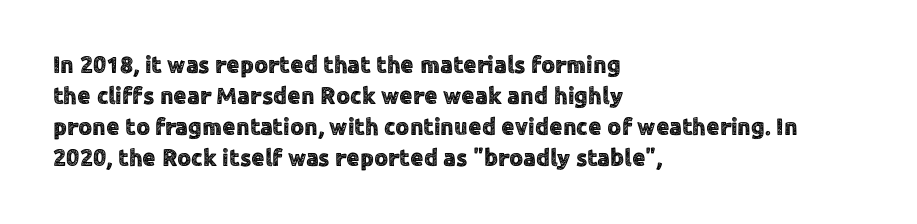
Q: Is the text italic (slanted)? A: No, it is upright.
Q: Is the text underlined? A: No.
Q: How is the paragraph aligned? A: Left-aligned.
Q: Is the spacing between letters normal or unusually wide? A: Normal.
Q: Is the spacing between lines tight, normal or loose? A: Normal.
